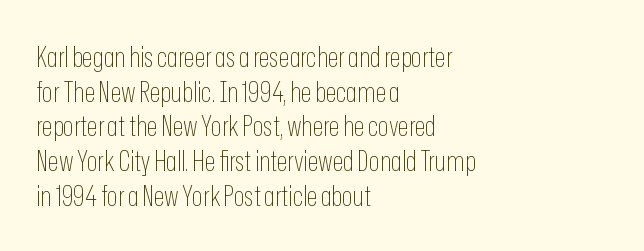
Q: Is the text bold? A: No.
Q: Is the text italic (slanted)? A: No, it is upright.
Q: Is the typeface a serif or a sans-serif typeface? A: Sans-serif.
Q: Is the text underlined? A: No.
Q: How is the paragraph aligned? A: Left-aligned.
Q: Is the spacing between letters normal or unusually wide? A: Normal.
Q: Width (condensed, normal, or wide)? A: Condensed.
Q: Stroke contrast? A: Low.
Q: x-height? A: Medium.
Q: Monospaced? A: No.
